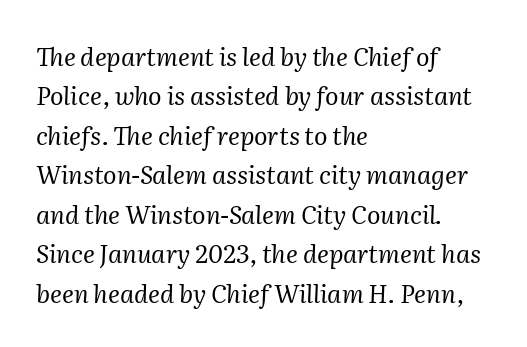
{"italic": "yes", "lean": "right", "slant_degrees": 2, "bold": "no", "underline": "no", "align": "left", "line_spacing": "normal", "line_spacing_ratio": 1.58, "letter_spacing": "normal", "letter_spacing_em": 0.0, "glyph_px": 25}
